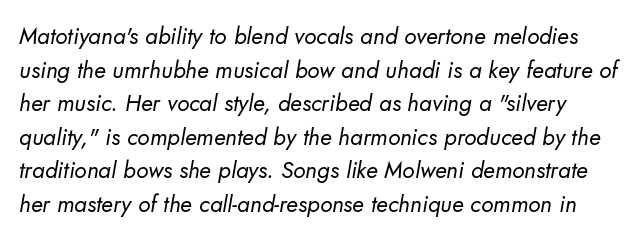
The image shows 23 px text type; set normal line spacing (1.46x), normal letter spacing, not underlined.
